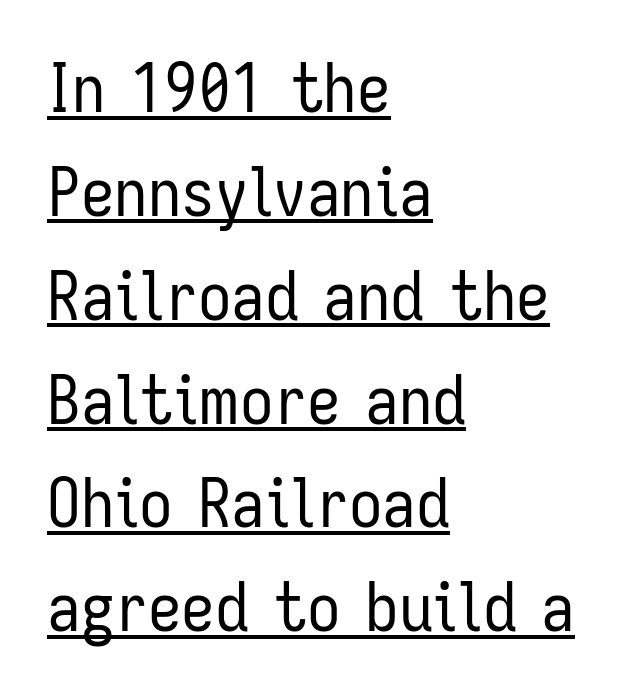
Q: Is the text bold? A: No.
Q: Is the text italic (slanted)? A: No, it is upright.
Q: Is the typeface a serif or a sans-serif typeface? A: Sans-serif.
Q: Is the text underlined? A: Yes.
Q: How is the paragraph aligned? A: Left-aligned.
Q: Is the spacing between letters normal or unusually wide? A: Normal.
Q: Is the spacing between lines tight, normal or loose? A: Normal.
Q: Width (condensed, normal, or wide)? A: Condensed.
Q: Stroke contrast? A: Low.
Q: x-height? A: Medium.
Q: Monospaced? A: No.
